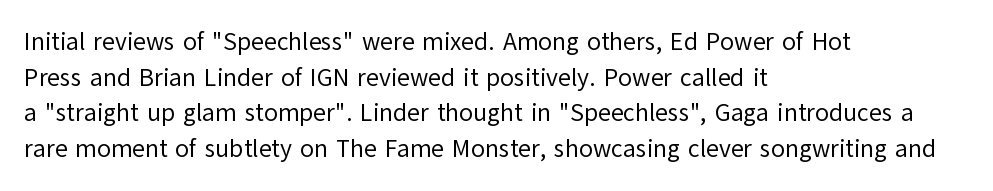
Q: Is the text bold? A: No.
Q: Is the text italic (slanted)? A: No, it is upright.
Q: Is the text underlined? A: No.
Q: How is the paragraph aligned? A: Left-aligned.
Q: Is the spacing between letters normal or unusually wide? A: Normal.
Q: Is the spacing between lines tight, normal or loose? A: Normal.
